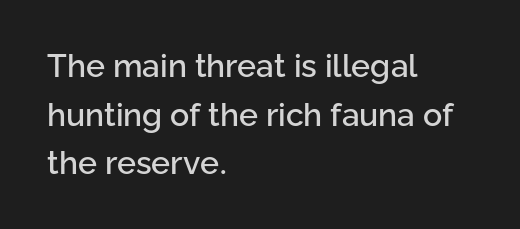
{"serif": "no", "italic": "no", "width": "normal", "stroke_contrast": "low", "x_height": "medium", "monospaced": "no", "underline": "no", "align": "left", "line_spacing": "normal", "line_spacing_ratio": 1.52, "letter_spacing": "normal", "letter_spacing_em": 0.0, "glyph_px": 32}
